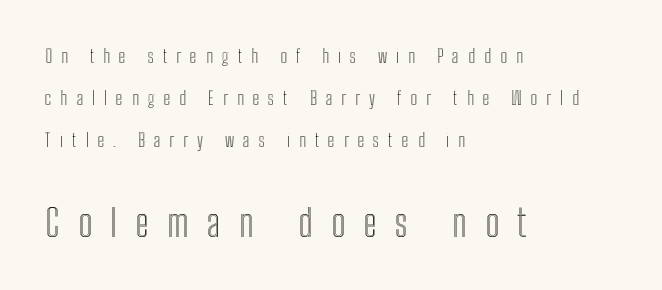
Q: Is the text italic (slanted)? A: No, it is upright.
Q: Is the text underlined? A: No.
Q: How is the paragraph aligned? A: Left-aligned.
Q: Is the spacing between letters normal or unusually wide? A: Unusually wide.
Q: Is the spacing between lines tight, normal or loose? A: Loose.
Q: Which block of text is set in a larger size, the first (top) or the second (bottom)? A: The second (bottom) one.
Q: Width (condensed, normal, or wide)? A: Condensed.
Q: x-height? A: Medium.
Q: Monospaced? A: No.
